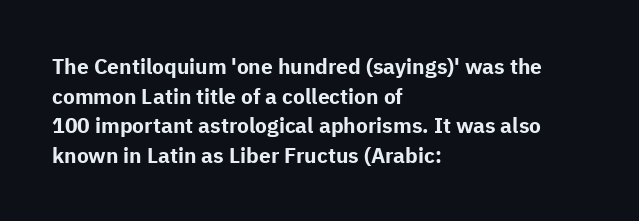
The image shows 21 px bold type, upright; set left-aligned, normal line spacing (1.41x), normal letter spacing, not underlined.
